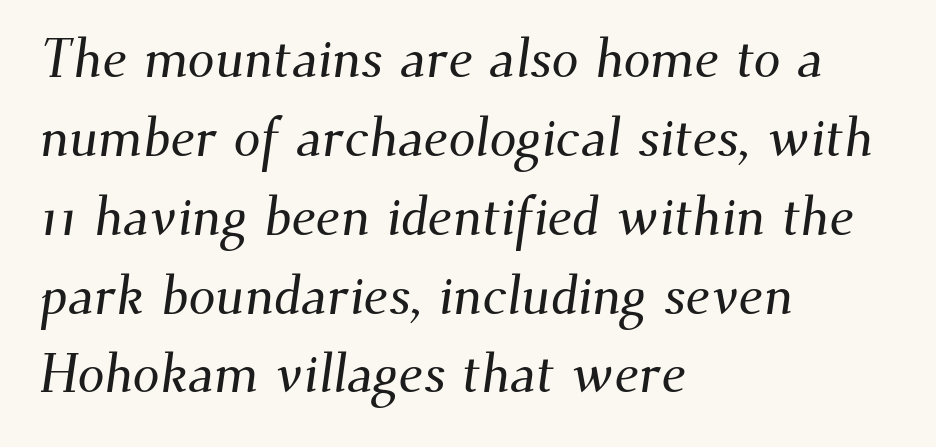
The typeface chosen for these lines features serifs. Unmarked baselines from the first word to the last. Tracking value appears to be zero — textbook default spacing. Do the characters align in a grid? No, the font is proportional.
